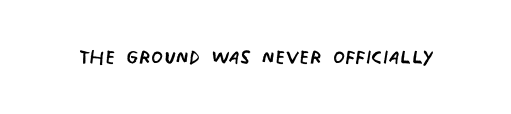
Q: Is the text bold? A: No.
Q: Is the text underlined? A: No.
Q: Is the spacing between letters normal or unusually wide? A: Normal.
